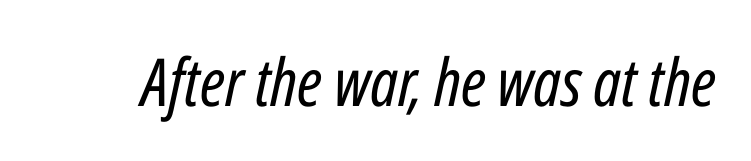
{"italic": "yes", "lean": "right", "slant_degrees": 12, "bold": "no", "weight": "regular", "width": "condensed", "stroke_contrast": "low", "x_height": "medium", "monospaced": "no", "underline": "no", "letter_spacing": "normal", "letter_spacing_em": 0.0, "glyph_px": 66}
